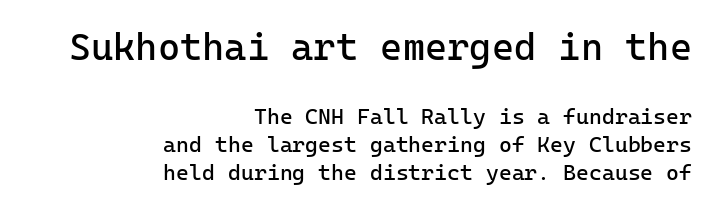
The image shows 38 px regular-weight sans-serif type, upright; set right-aligned, normal line spacing (1.28x), normal letter spacing, not underlined; the first (top) block is 1.73x larger; low stroke contrast and a medium x-height.
